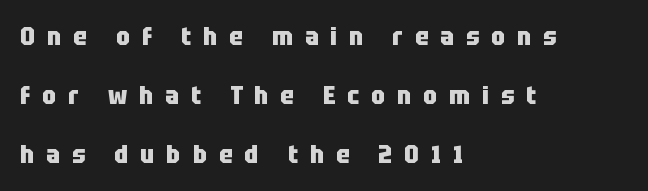
Q: Is the text bold? A: Yes.
Q: Is the text italic (slanted)? A: No, it is upright.
Q: Is the text underlined? A: No.
Q: How is the paragraph aligned? A: Left-aligned.
Q: Is the spacing between letters normal or unusually wide? A: Unusually wide.
Q: Is the spacing between lines tight, normal or loose? A: Loose.
